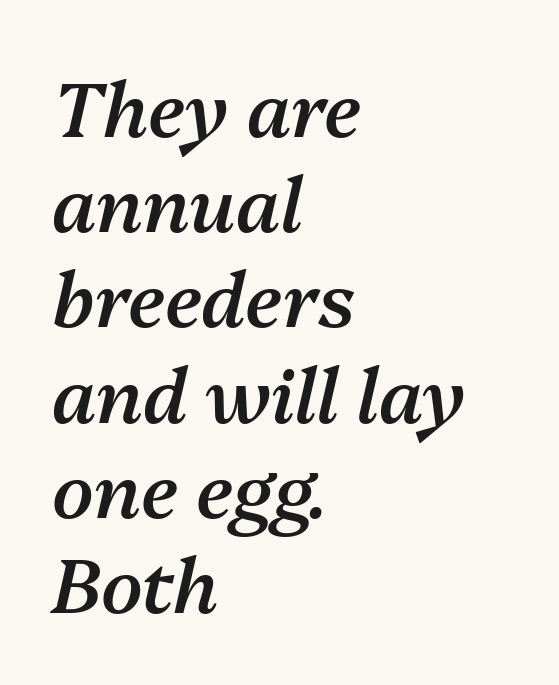
Q: Is the text bold? A: Semi-bold.
Q: Is the text italic (slanted)? A: Yes, it leans right by about 13 degrees.
Q: Is the text underlined? A: No.
Q: How is the paragraph aligned? A: Left-aligned.
Q: Is the spacing between letters normal or unusually wide? A: Normal.
Q: Is the spacing between lines tight, normal or loose? A: Normal.
Q: Width (condensed, normal, or wide)? A: Normal.
Q: Stroke contrast? A: Medium.
Q: x-height? A: Medium.
Q: Monospaced? A: No.
